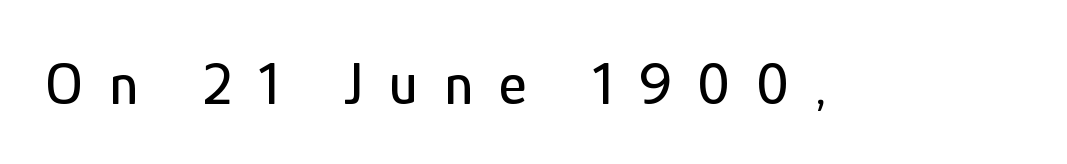
Letters rest on an invisible, unmarked baseline. Here the glyphs are tracked loosely, breaking word shapes into spaced letters. The font family rendered here belongs to the sans-serif group. The letters stand straight up with perfectly vertical stems. Proportional: the letters do not fall into vertical columns.
